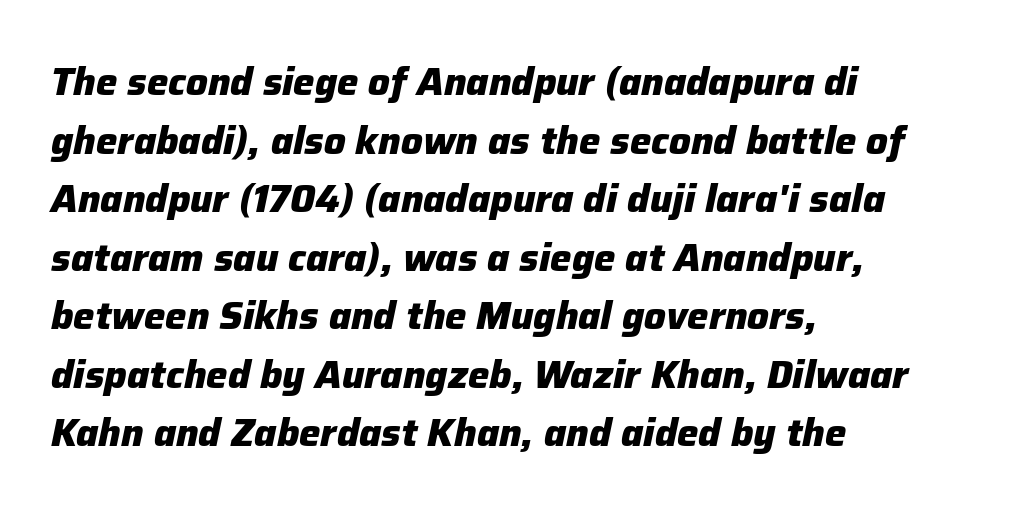
Q: Is the text bold? A: Yes.
Q: Is the text italic (slanted)? A: Yes, it leans right by about 12 degrees.
Q: Is the text underlined? A: No.
Q: How is the paragraph aligned? A: Left-aligned.
Q: Is the spacing between letters normal or unusually wide? A: Normal.
Q: Is the spacing between lines tight, normal or loose? A: Normal.
Q: Width (condensed, normal, or wide)? A: Normal.
Q: Stroke contrast? A: Low.
Q: x-height? A: Medium.
Q: Monospaced? A: No.
